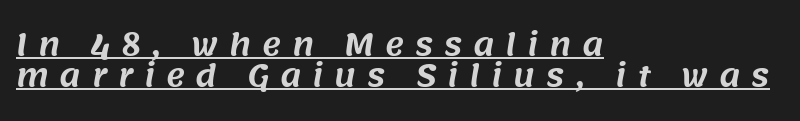
{"serif": "no", "width": "normal", "stroke_contrast": "medium", "x_height": "large", "monospaced": "no", "underline": "yes", "align": "left", "line_spacing": "tight", "line_spacing_ratio": 1.06, "letter_spacing": "wide", "letter_spacing_em": 0.37, "glyph_px": 29}
